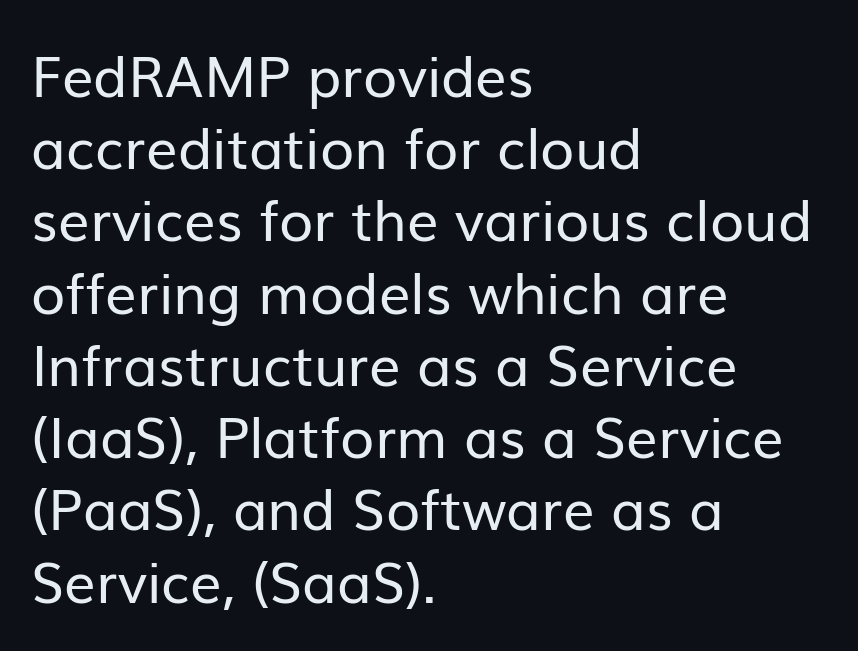
Q: Is the text bold? A: No.
Q: Is the text italic (slanted)? A: No, it is upright.
Q: Is the typeface a serif or a sans-serif typeface? A: Sans-serif.
Q: Is the text underlined? A: No.
Q: How is the paragraph aligned? A: Left-aligned.
Q: Is the spacing between letters normal or unusually wide? A: Normal.
Q: Is the spacing between lines tight, normal or loose? A: Normal.
Q: Width (condensed, normal, or wide)? A: Normal.
Q: Stroke contrast? A: Low.
Q: x-height? A: Medium.
Q: Monospaced? A: No.
